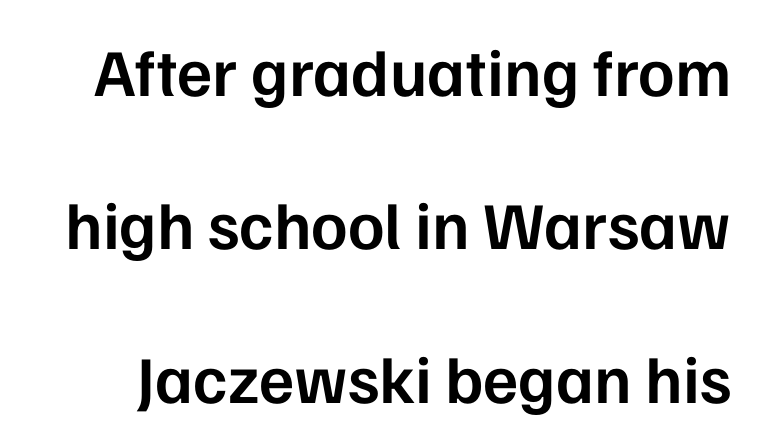
Q: Is the text bold? A: Semi-bold.
Q: Is the text italic (slanted)? A: No, it is upright.
Q: Is the typeface a serif or a sans-serif typeface? A: Sans-serif.
Q: Is the text underlined? A: No.
Q: Is the spacing between letters normal or unusually wide? A: Normal.
Q: Is the spacing between lines tight, normal or loose? A: Loose.
Q: Width (condensed, normal, or wide)? A: Normal.
Q: Stroke contrast? A: Low.
Q: x-height? A: Medium.
Q: Monospaced? A: No.
